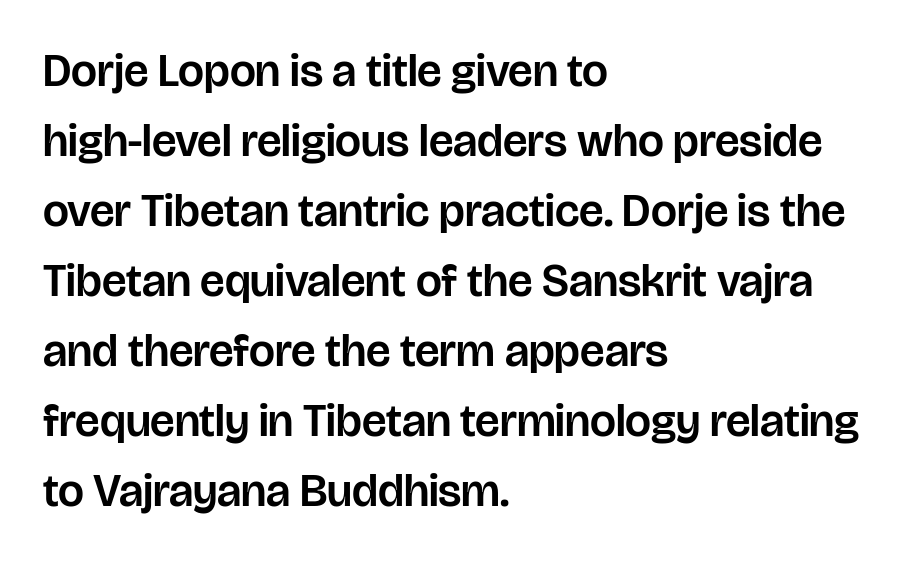
{"serif": "no", "italic": "no", "width": "normal", "stroke_contrast": "low", "x_height": "large", "monospaced": "no", "underline": "no", "align": "left", "line_spacing": "normal", "line_spacing_ratio": 1.52, "letter_spacing": "normal", "letter_spacing_em": 0.0, "glyph_px": 46}
